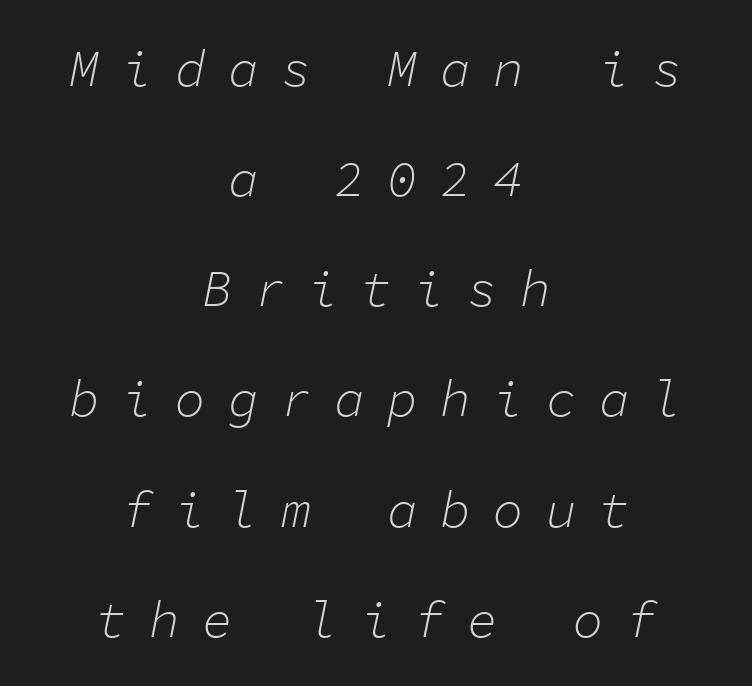
The image shows 51 px light type, italic (leaning right), monospaced; set centered, loose line spacing (2.16x), unusually wide letter spacing (+0.44 em), not underlined; low stroke contrast and a medium x-height.
